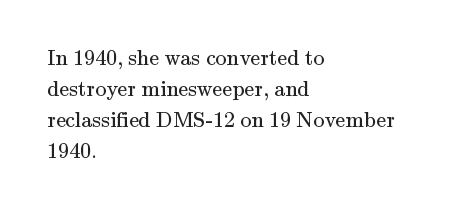
{"italic": "no", "bold": "no", "underline": "no", "align": "left", "line_spacing": "normal", "line_spacing_ratio": 1.41, "letter_spacing": "normal", "letter_spacing_em": 0.0, "glyph_px": 22}
